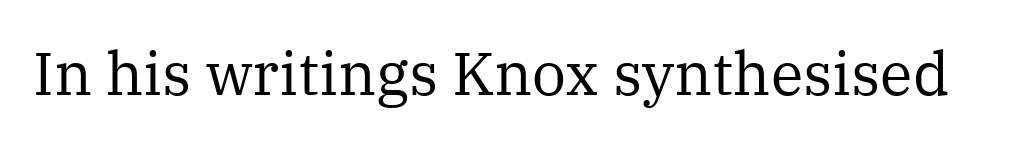
Q: Is the text bold? A: No.
Q: Is the text italic (slanted)? A: No, it is upright.
Q: Is the typeface a serif or a sans-serif typeface? A: Serif.
Q: Is the text underlined? A: No.
Q: Is the spacing between letters normal or unusually wide? A: Normal.
Q: Width (condensed, normal, or wide)? A: Normal.
Q: Stroke contrast? A: Medium.
Q: x-height? A: Medium.
Q: Monospaced? A: No.
